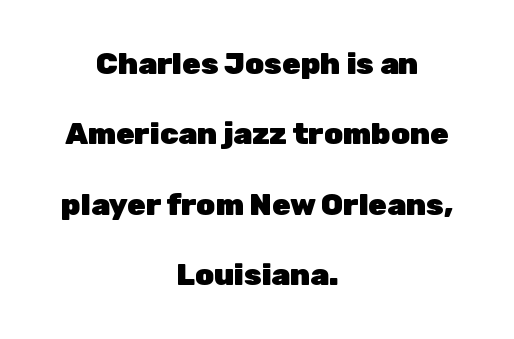
Q: Is the text bold? A: Yes.
Q: Is the text italic (slanted)? A: No, it is upright.
Q: Is the typeface a serif or a sans-serif typeface? A: Sans-serif.
Q: Is the text underlined? A: No.
Q: How is the paragraph aligned? A: Centered.
Q: Is the spacing between letters normal or unusually wide? A: Normal.
Q: Is the spacing between lines tight, normal or loose? A: Loose.
Q: Width (condensed, normal, or wide)? A: Normal.
Q: Stroke contrast? A: Low.
Q: x-height? A: Medium.
Q: Monospaced? A: No.
